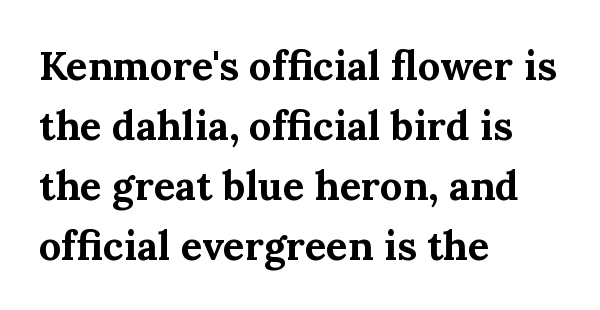
Q: Is the text bold? A: Yes.
Q: Is the text italic (slanted)? A: No, it is upright.
Q: Is the typeface a serif or a sans-serif typeface? A: Serif.
Q: Is the text underlined? A: No.
Q: How is the paragraph aligned? A: Left-aligned.
Q: Is the spacing between letters normal or unusually wide? A: Normal.
Q: Is the spacing between lines tight, normal or loose? A: Normal.
Q: Width (condensed, normal, or wide)? A: Normal.
Q: Stroke contrast? A: Medium.
Q: x-height? A: Medium.
Q: Monospaced? A: No.
